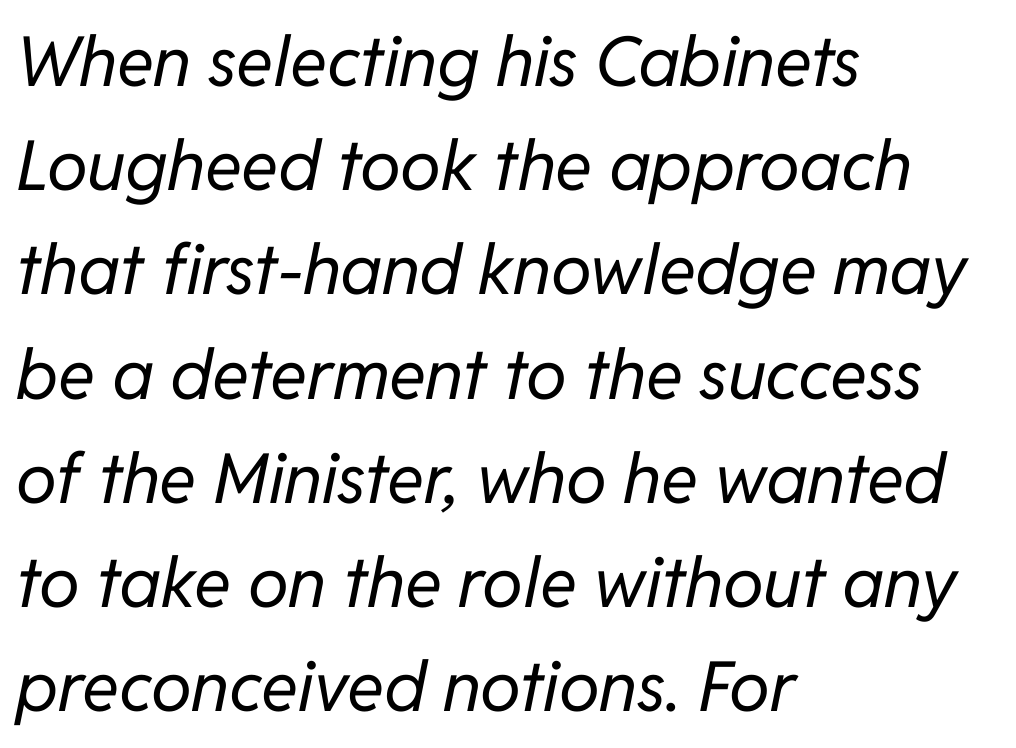
{"italic": "yes", "lean": "right", "slant_degrees": 11, "bold": "no", "weight": "regular", "width": "normal", "stroke_contrast": "low", "x_height": "medium", "monospaced": "no", "underline": "no", "align": "left", "line_spacing": "normal", "line_spacing_ratio": 1.51, "letter_spacing": "normal", "letter_spacing_em": 0.0, "glyph_px": 69}
